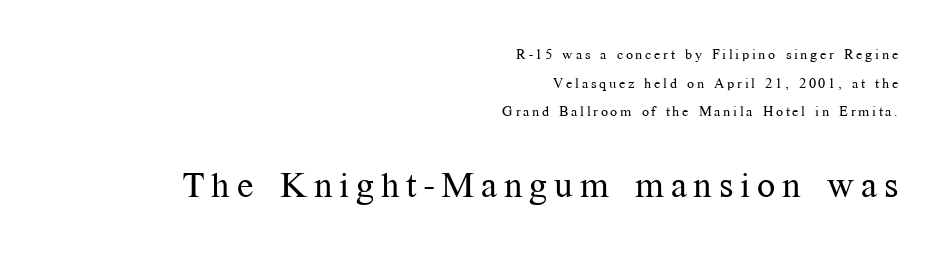
Q: Is the text bold? A: No.
Q: Is the text italic (slanted)? A: No, it is upright.
Q: Is the typeface a serif or a sans-serif typeface? A: Serif.
Q: Is the text underlined? A: No.
Q: How is the paragraph aligned? A: Right-aligned.
Q: Is the spacing between lines tight, normal or loose? A: Loose.
Q: Which block of text is set in a larger size, the first (top) or the second (bottom)? A: The second (bottom) one.
Q: Width (condensed, normal, or wide)? A: Normal.
Q: Stroke contrast? A: Medium.
Q: x-height? A: Medium.
Q: Monospaced? A: No.
